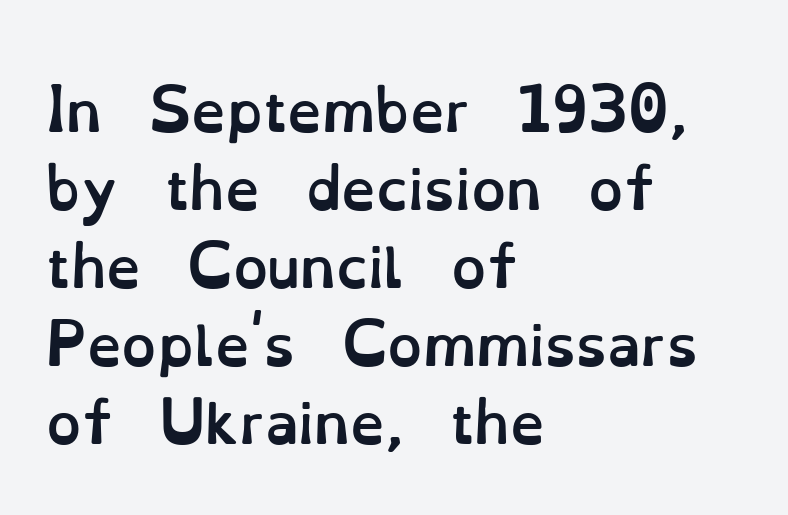
You can tell it's not italic because the verticals are truly vertical. The typesetter chose a ragged-right arrangement here. Letters rest on an invisible, unmarked baseline. The horizontal fit of the characters is conventional and even. The passage shown is typed in a proportional face where columns would drift.
